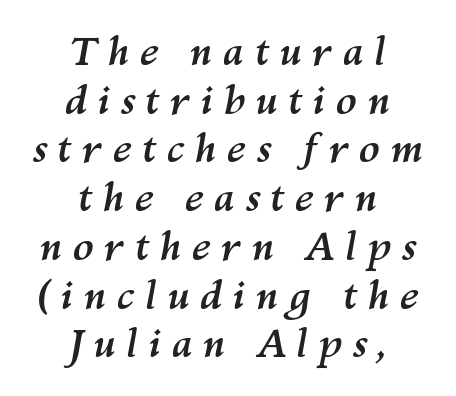
The image shows 39 px semibold type, italic (leaning right); set centered, normal line spacing (1.25x), unusually wide letter spacing (+0.25 em), not underlined; medium stroke contrast and a medium x-height.
